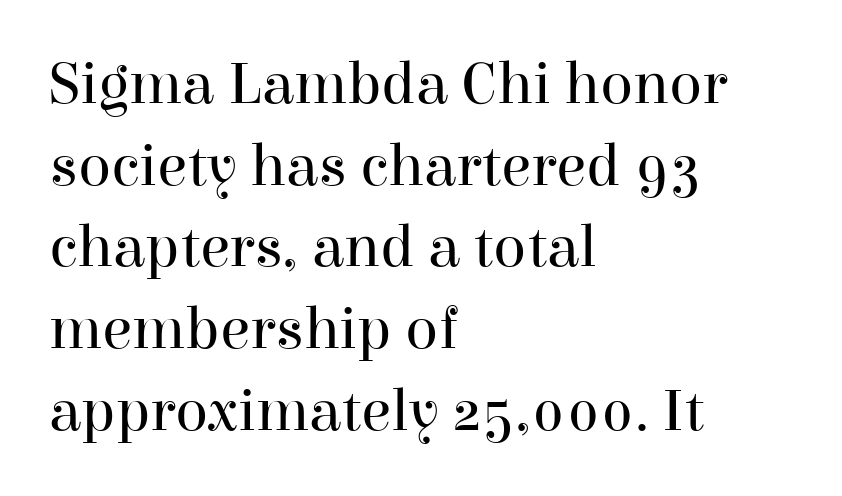
The image shows 61 px regular-weight serif type, upright; set left-aligned, normal line spacing (1.34x), normal letter spacing, not underlined; high stroke contrast and a medium x-height.
